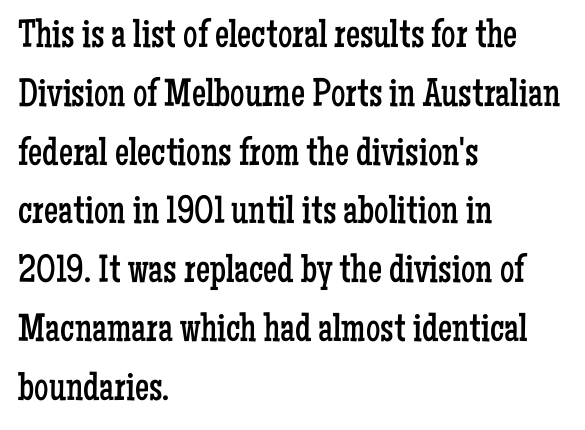
{"serif": "yes", "italic": "no", "bold": "no", "weight": "regular", "width": "condensed", "stroke_contrast": "low", "x_height": "medium", "monospaced": "no", "underline": "no", "align": "left", "line_spacing": "normal", "line_spacing_ratio": 1.47, "letter_spacing": "normal", "letter_spacing_em": 0.0, "glyph_px": 40}
